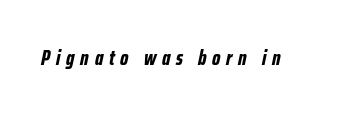
Look at the stroke-to-counter ratio: heavy, a bold. An italicized treatment has been applied to the whole sample. Letters rest on an invisible, unmarked baseline. Loose tracking; the words dissolve into strings of separated letters.
